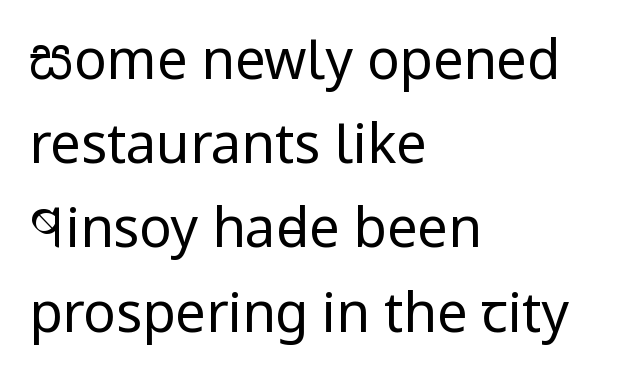
The typesetting does not lean heavy: it is not bold. In terms of letterform style, serifs are entirely absent. Just letters on the line, the space beneath them empty. Nobody touched the tracking dial on this one. The letters advance in unequal steps, a hallmark of proportional type. In terms of leading, this rendering sits right in the middle.
